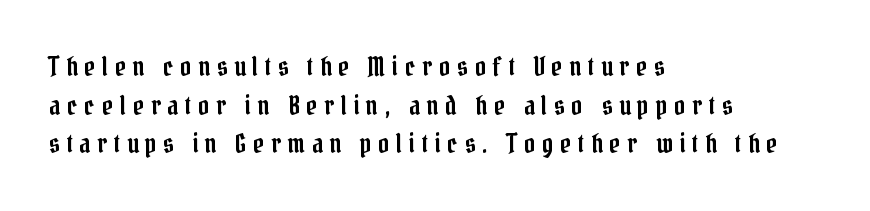
{"italic": "no", "underline": "no", "align": "left", "line_spacing": "normal", "line_spacing_ratio": 1.49, "letter_spacing": "wide", "letter_spacing_em": 0.27, "glyph_px": 26}
